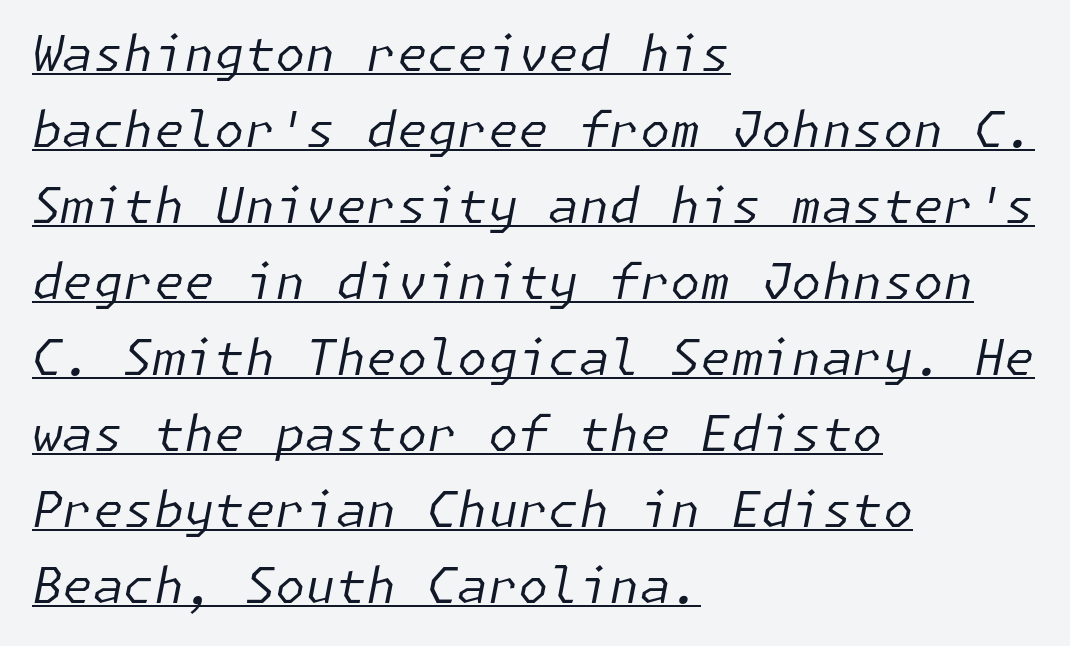
{"italic": "yes", "lean": "right", "slant_degrees": 11, "bold": "no", "weight": "regular", "width": "normal", "stroke_contrast": "low", "x_height": "medium", "underline": "yes", "align": "left", "line_spacing": "normal", "line_spacing_ratio": 1.55, "letter_spacing": "normal", "letter_spacing_em": 0.0, "glyph_px": 49}
